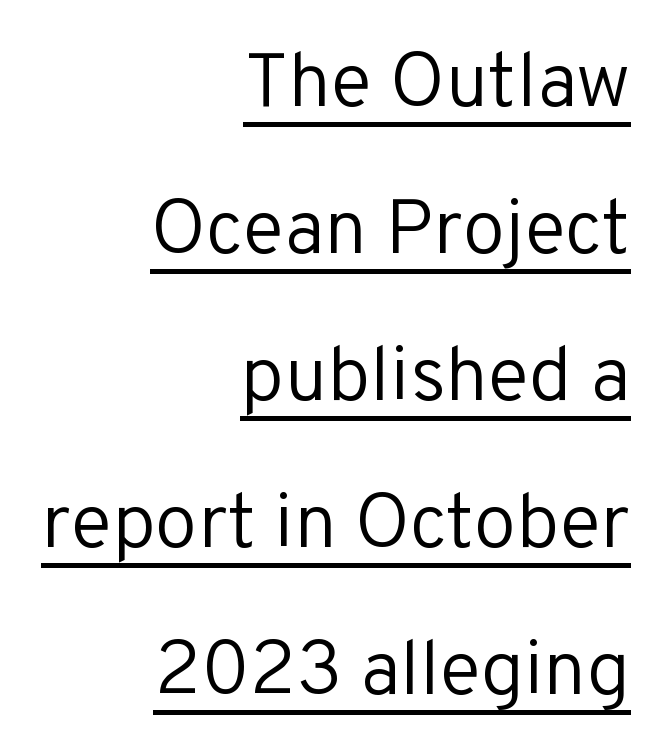
Q: Is the text bold? A: No.
Q: Is the text italic (slanted)? A: No, it is upright.
Q: Is the typeface a serif or a sans-serif typeface? A: Sans-serif.
Q: Is the text underlined? A: Yes.
Q: How is the paragraph aligned? A: Right-aligned.
Q: Is the spacing between letters normal or unusually wide? A: Normal.
Q: Is the spacing between lines tight, normal or loose? A: Loose.
Q: Width (condensed, normal, or wide)? A: Normal.
Q: Stroke contrast? A: Low.
Q: x-height? A: Medium.
Q: Monospaced? A: No.
